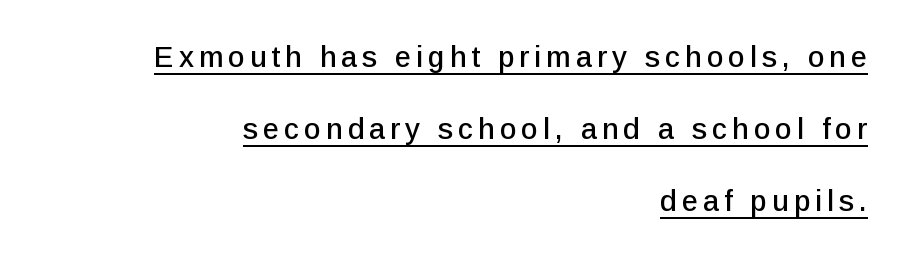
{"serif": "no", "italic": "no", "width": "normal", "stroke_contrast": "low", "x_height": "medium", "monospaced": "no", "underline": "yes", "align": "right", "line_spacing": "loose", "line_spacing_ratio": 2.49, "glyph_px": 29}
